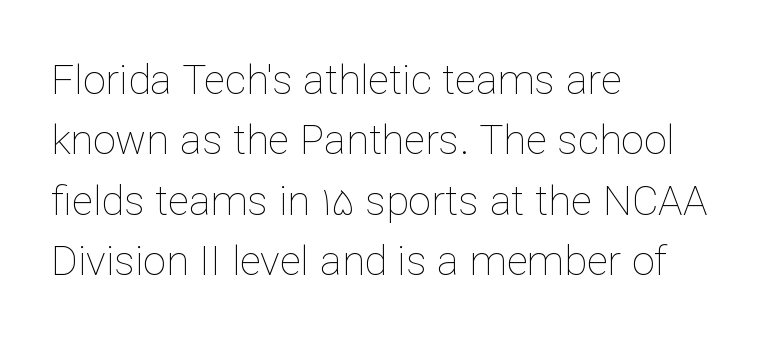
In CSS terms this would be text-align: left. Compared with typical paragraphs, the rows here are spaced about the same. You could not count columns in this text — the font is proportionally spaced. The gaps between neighbouring characters are ordinary and unremarkable. The string is rendered with underlining switched off. The strokes are not fattened; the text isn't bold.
